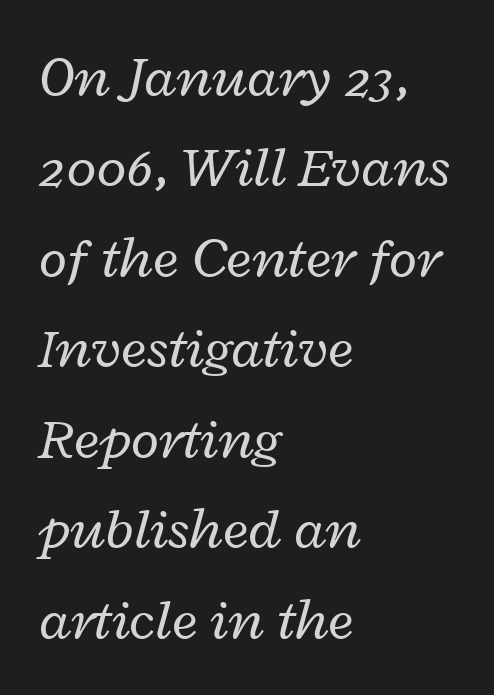
The image shows 58 px regular-weight, wide type, italic (leaning right); set left-aligned, normal line spacing (1.56x), normal letter spacing, not underlined; low stroke contrast and a medium x-height.
